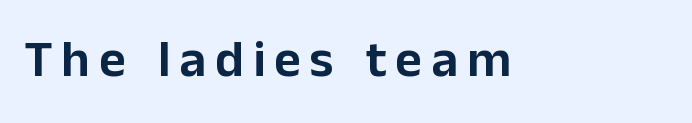
{"serif": "no", "italic": "no", "width": "normal", "stroke_contrast": "low", "x_height": "medium", "monospaced": "no", "underline": "no", "glyph_px": 52}
